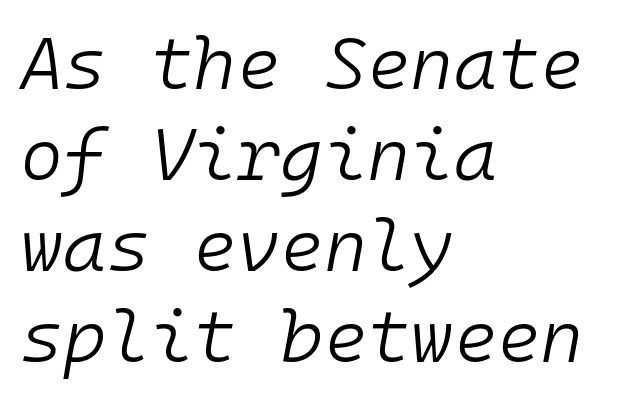
Descenders are the only things crossing below the line. Leftover space on each line is placed entirely after the last word. Observe the ordinary spacing: letters are neighbours, not strangers. These lines were composed using italics. The weight tops out at a normal text grade.
